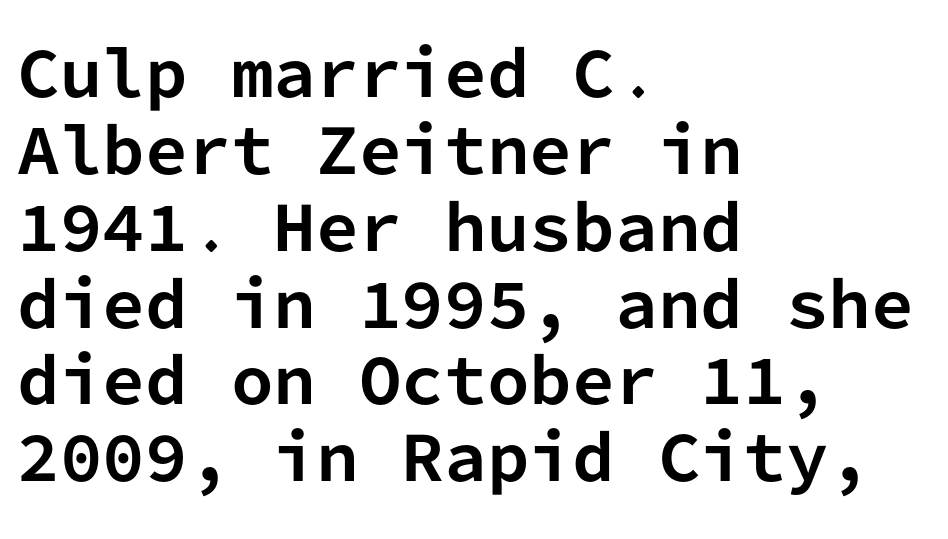
Q: Is the text bold? A: Yes.
Q: Is the text italic (slanted)? A: No, it is upright.
Q: Is the typeface a serif or a sans-serif typeface? A: Sans-serif.
Q: Is the text underlined? A: No.
Q: How is the paragraph aligned? A: Left-aligned.
Q: Is the spacing between letters normal or unusually wide? A: Normal.
Q: Is the spacing between lines tight, normal or loose? A: Normal.
Q: Width (condensed, normal, or wide)? A: Normal.
Q: Stroke contrast? A: Low.
Q: x-height? A: Medium.
Q: Monospaced? A: Yes.
